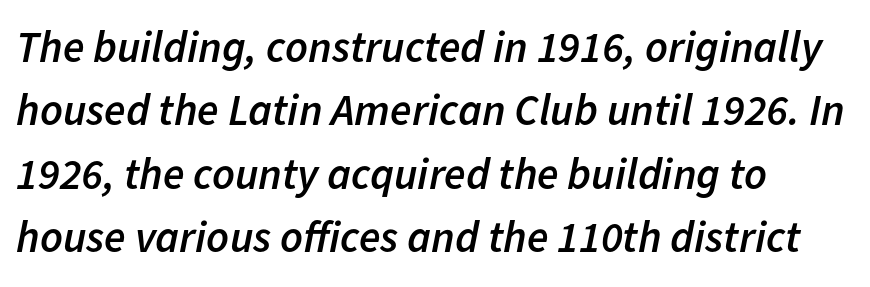
The image shows 44 px semibold type, italic (leaning right); set left-aligned, normal line spacing (1.44x), normal letter spacing, not underlined; low stroke contrast and a medium x-height.
